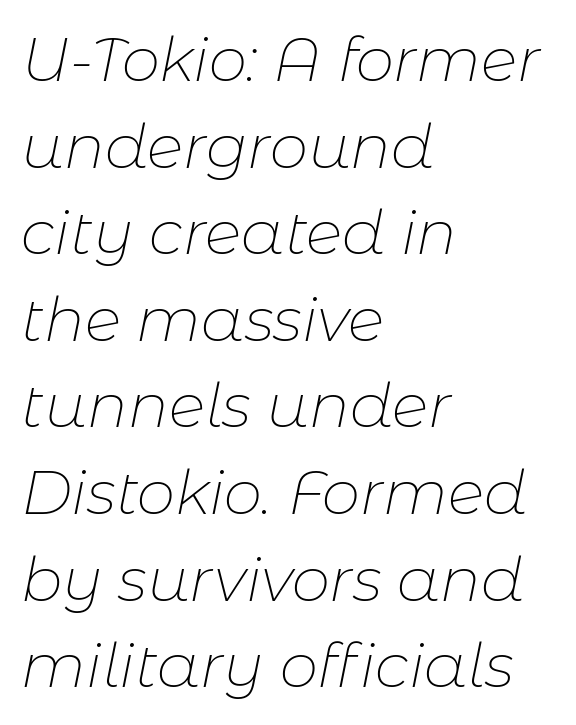
The rendering uses natural spacing where letterforms have individual widths. Inter-character spacing is left at the font's built-in metrics. Underlining? Definitely not there. If you drew a ruler down the left edge, every line would touch it. It's the slanting kind of type.
